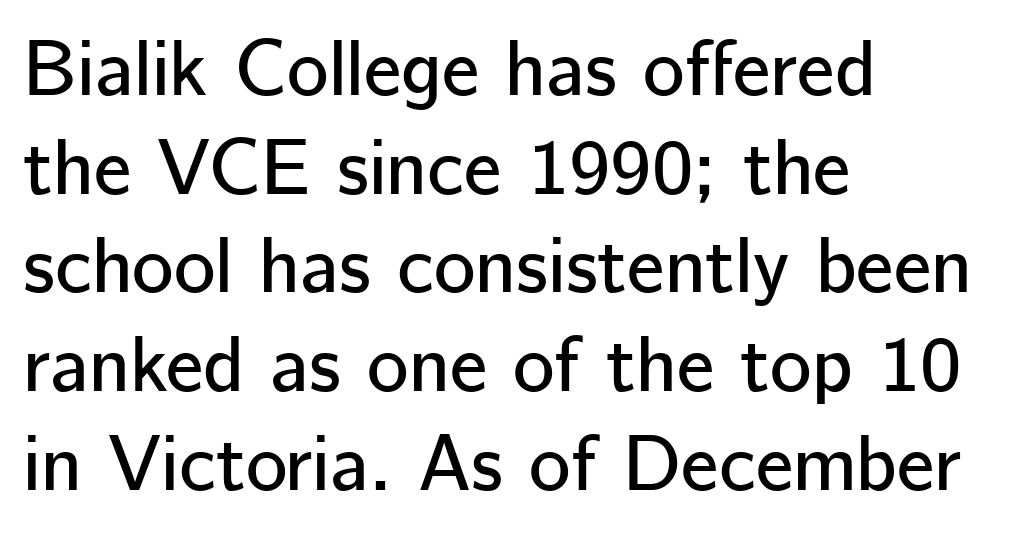
Varying glyph widths throughout — classic text-font behaviour. This sample keeps an unexceptional amount of space between lines. Layout note: lines flush left. Grotesque or geometric, the face here clearly has no serifs. Compared with typical body copy, the letter spacing here is the same.
